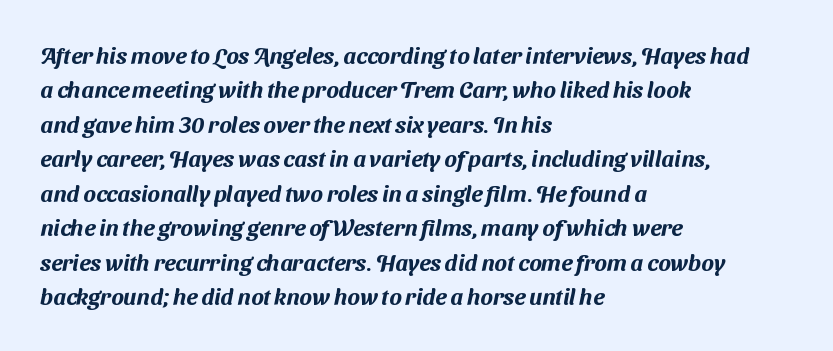
Q: Is the text underlined? A: No.
Q: How is the paragraph aligned? A: Left-aligned.
Q: Is the spacing between letters normal or unusually wide? A: Normal.
Q: Is the spacing between lines tight, normal or loose? A: Normal.
